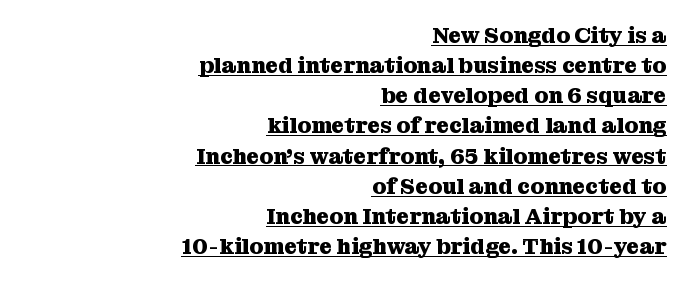
{"italic": "no", "bold": "yes", "underline": "yes", "align": "right", "line_spacing": "normal", "line_spacing_ratio": 1.37, "letter_spacing": "normal", "letter_spacing_em": 0.0, "glyph_px": 22}
